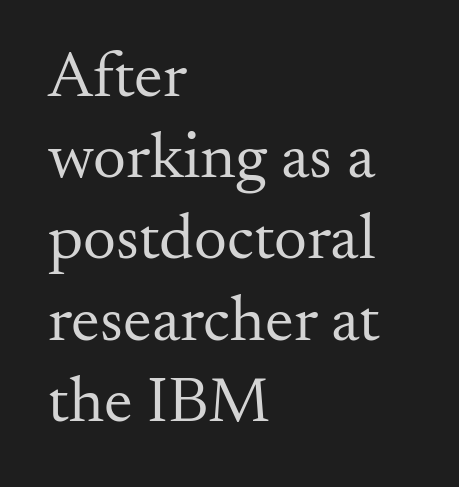
The image shows 65 px regular-weight serif type, upright; set left-aligned, normal line spacing (1.25x), normal letter spacing, not underlined; medium stroke contrast and a small x-height.
